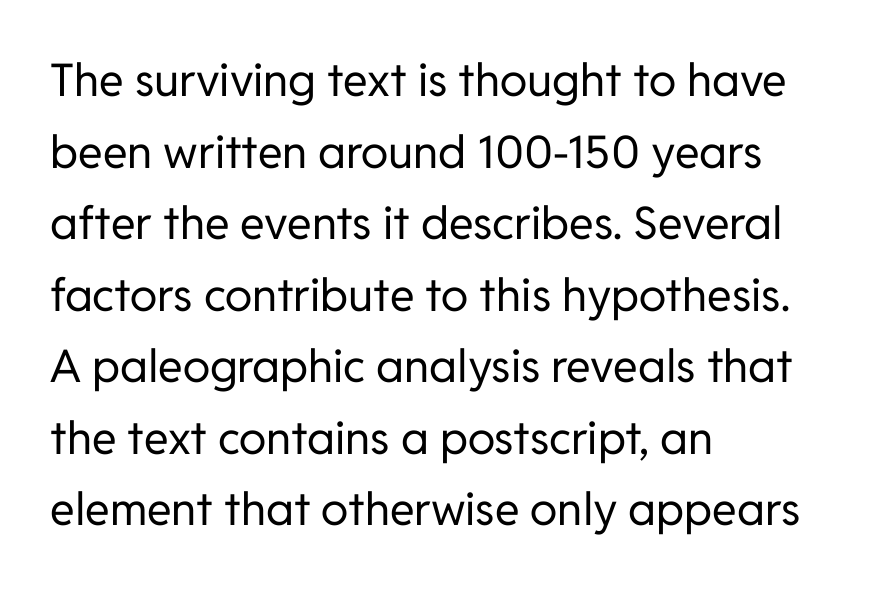
The image shows 45 px regular-weight sans-serif type, upright; set left-aligned, normal line spacing (1.59x), normal letter spacing, not underlined; low stroke contrast and a medium x-height.
